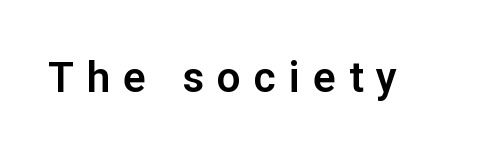
The image shows 42 px sans-serif type, upright; set unusually wide letter spacing (+0.31 em), not underlined; low stroke contrast and a medium x-height.
